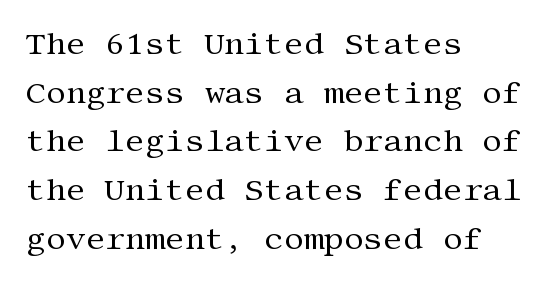
The image shows 31 px regular-weight serif type, upright; set left-aligned, normal line spacing (1.57x), normal letter spacing, not underlined; medium stroke contrast and a large x-height.
